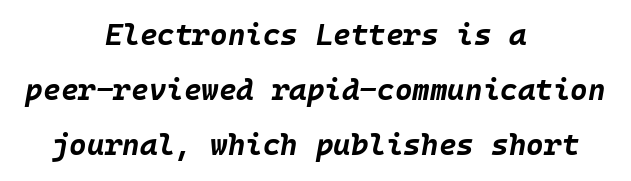
{"italic": "yes", "lean": "right", "slant_degrees": 10, "bold": "yes", "weight": "bold", "width": "normal", "stroke_contrast": "low", "x_height": "large", "underline": "no", "align": "center", "line_spacing_ratio": 1.84, "letter_spacing": "normal", "letter_spacing_em": 0.0, "glyph_px": 30}
